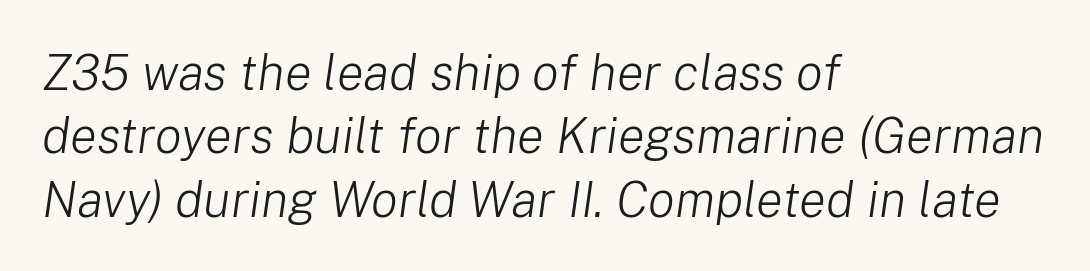
Each new line begins a customary step beneath the previous one. The line texture is even and compact thanks to regular tracking. Layout note: lines flush left. Heft: none added — not bold.
